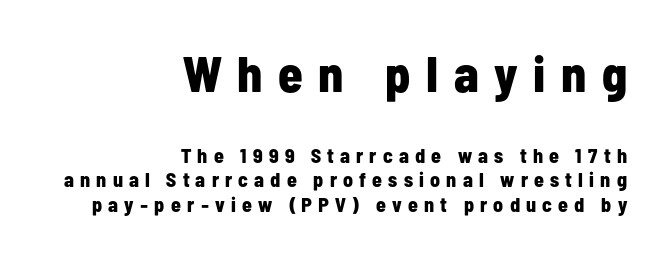
Q: Is the text bold? A: Yes.
Q: Is the text italic (slanted)? A: No, it is upright.
Q: Is the typeface a serif or a sans-serif typeface? A: Sans-serif.
Q: Is the text underlined? A: No.
Q: How is the paragraph aligned? A: Right-aligned.
Q: Is the spacing between letters normal or unusually wide? A: Unusually wide.
Q: Which block of text is set in a larger size, the first (top) or the second (bottom)? A: The first (top) one.
Q: Width (condensed, normal, or wide)? A: Condensed.
Q: Stroke contrast? A: Low.
Q: x-height? A: Medium.
Q: Monospaced? A: No.
